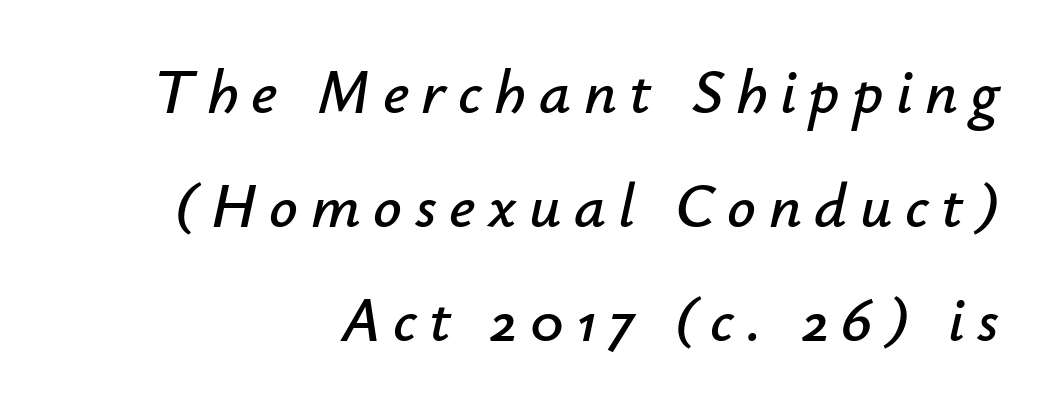
The image shows 63 px text type, italic (leaning right); set right-aligned, line spacing 1.81x, unusually wide letter spacing (+0.2 em), not underlined; low stroke contrast and a small x-height.
